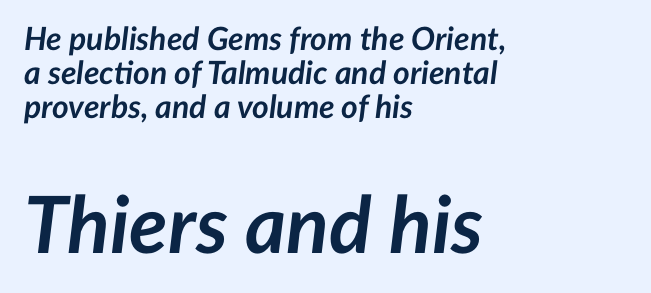
The image shows 79 px semibold type, italic (leaning right); set left-aligned, tight line spacing (1.06x), normal letter spacing, not underlined; the second (bottom) block is 2.47x larger; low stroke contrast and a medium x-height.
